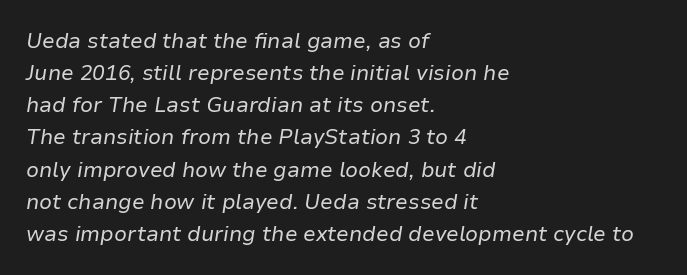
Q: Is the text bold? A: No.
Q: Is the text italic (slanted)? A: Yes, it leans right by about 9 degrees.
Q: Is the text underlined? A: No.
Q: How is the paragraph aligned? A: Left-aligned.
Q: Is the spacing between letters normal or unusually wide? A: Normal.
Q: Is the spacing between lines tight, normal or loose? A: Normal.
